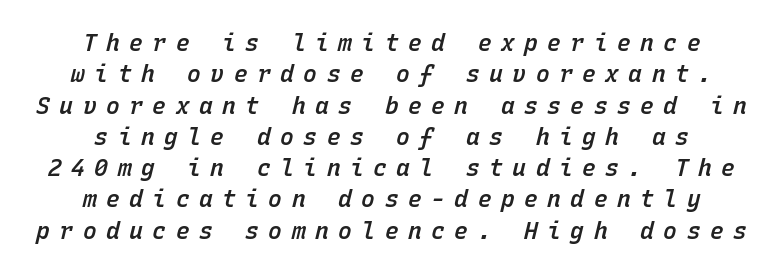
Q: Is the text bold? A: Semi-bold.
Q: Is the text italic (slanted)? A: Yes, it leans right by about 15 degrees.
Q: Is the text underlined? A: No.
Q: Is the spacing between letters normal or unusually wide? A: Unusually wide.
Q: Is the spacing between lines tight, normal or loose? A: Normal.
